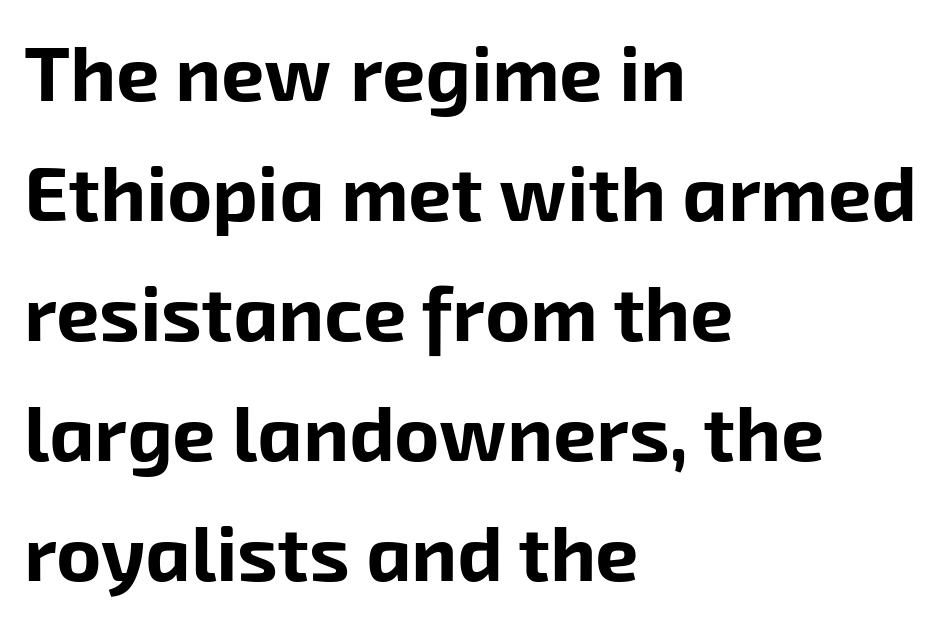
The text was rendered using a sans face with plain stroke endings. Strong, thick strokes mark this as bold type. The area under the type is left untouched. Leftover space on each line is placed entirely after the last word.
